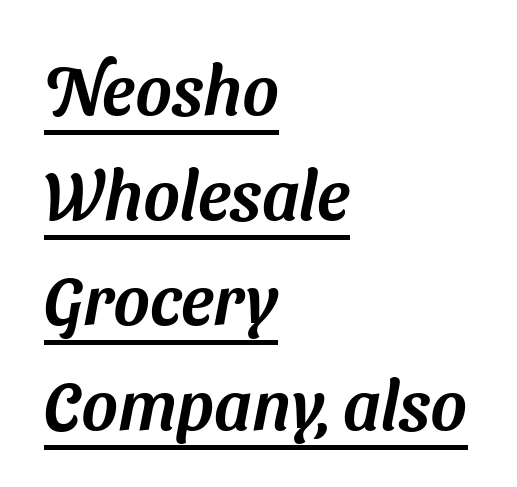
Q: Is the typeface a serif or a sans-serif typeface? A: Sans-serif.
Q: Is the text underlined? A: Yes.
Q: How is the paragraph aligned? A: Left-aligned.
Q: Is the spacing between letters normal or unusually wide? A: Normal.
Q: Is the spacing between lines tight, normal or loose? A: Normal.
Q: Width (condensed, normal, or wide)? A: Normal.
Q: Stroke contrast? A: Medium.
Q: x-height? A: Medium.
Q: Monospaced? A: No.
